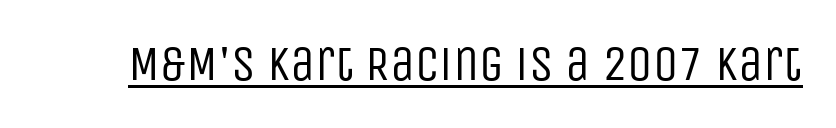
Q: Is the text bold? A: No.
Q: Is the text italic (slanted)? A: No, it is upright.
Q: Is the typeface a serif or a sans-serif typeface? A: Sans-serif.
Q: Is the text underlined? A: Yes.
Q: Is the spacing between letters normal or unusually wide? A: Normal.
Q: Width (condensed, normal, or wide)? A: Condensed.
Q: Stroke contrast? A: Low.
Q: x-height? A: Large.
Q: Monospaced? A: No.
